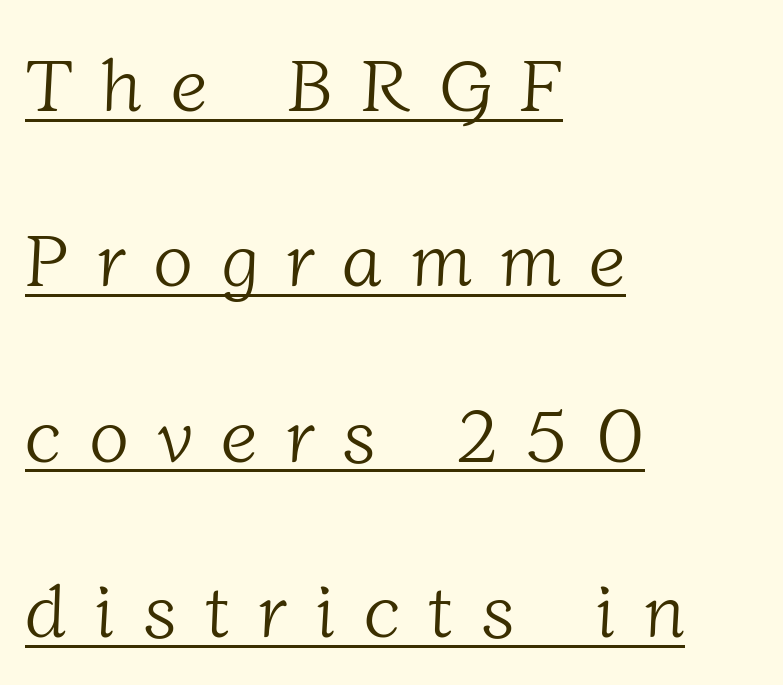
Glance below the letters and you will spot a drawn line. Do the characters align in a grid? No, the font is proportional. Counters stay open thanks to moderate or lighter strokes. The rendering uses a large line-height, opening up the rows.
